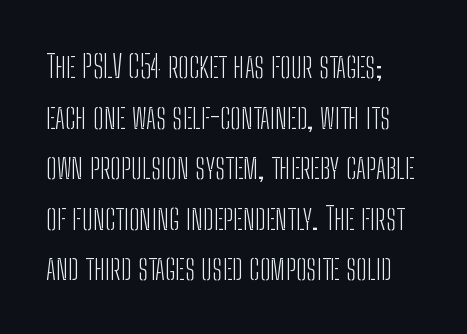
Each letter keeps its own natural width here, so spacing adapts to shape. One glance says typical: line gaps are just what's usual. The area under the type is left untouched. Weight: in the light-to-regular range. If you drew a ruler down the left edge, every line would touch it.
